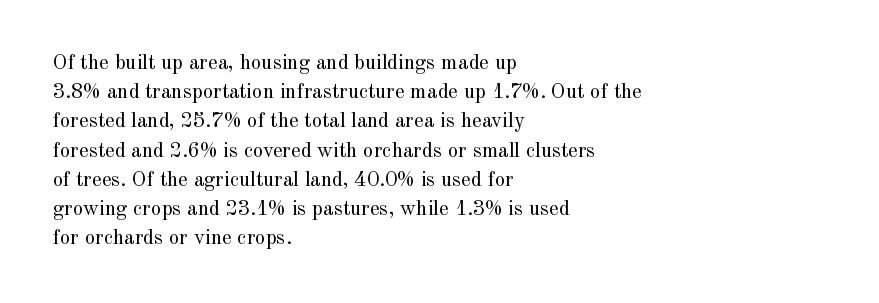
Tracking here is standard; glyphs follow each other at the usual distance. Heft: none added — not bold. These lines are set flush left with a ragged right edge. The letters stand straight up with perfectly vertical stems. Has an underline been added? It has not.
